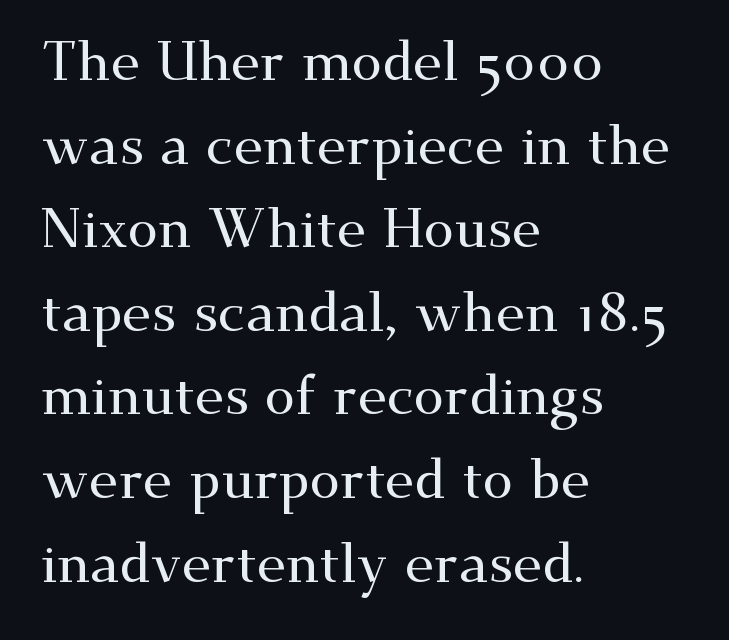
Q: Is the text italic (slanted)? A: No, it is upright.
Q: Is the typeface a serif or a sans-serif typeface? A: Serif.
Q: Is the text underlined? A: No.
Q: How is the paragraph aligned? A: Left-aligned.
Q: Is the spacing between letters normal or unusually wide? A: Normal.
Q: Is the spacing between lines tight, normal or loose? A: Normal.
Q: Width (condensed, normal, or wide)? A: Wide.
Q: Stroke contrast? A: Medium.
Q: x-height? A: Small.
Q: Monospaced? A: No.
